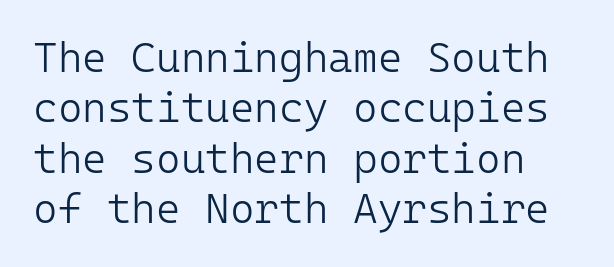
Q: Is the text bold? A: No.
Q: Is the text italic (slanted)? A: No, it is upright.
Q: Is the typeface a serif or a sans-serif typeface? A: Sans-serif.
Q: Is the text underlined? A: No.
Q: How is the paragraph aligned? A: Left-aligned.
Q: Is the spacing between letters normal or unusually wide? A: Normal.
Q: Width (condensed, normal, or wide)? A: Normal.
Q: Stroke contrast? A: Low.
Q: x-height? A: Medium.
Q: Monospaced? A: Yes.
